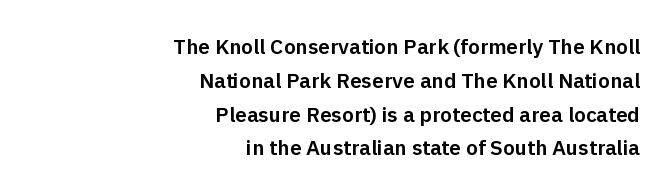
{"italic": "no", "underline": "no", "align": "right", "line_spacing": "normal", "line_spacing_ratio": 1.61, "letter_spacing": "normal", "letter_spacing_em": 0.0, "glyph_px": 21}
